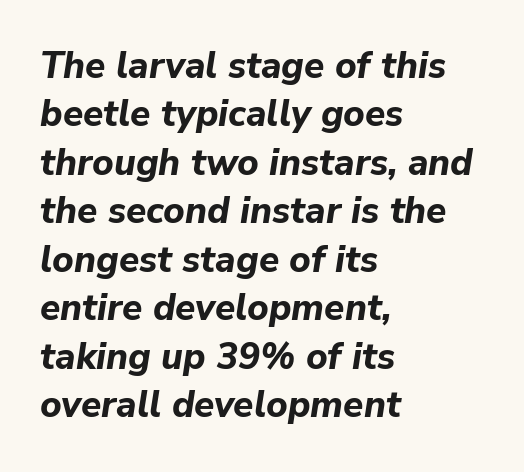
{"italic": "yes", "lean": "right", "slant_degrees": 9, "bold": "yes", "weight": "bold", "width": "normal", "stroke_contrast": "low", "x_height": "medium", "monospaced": "no", "underline": "no", "align": "left", "line_spacing": "normal", "line_spacing_ratio": 1.31, "letter_spacing": "normal", "letter_spacing_em": 0.0, "glyph_px": 37}
